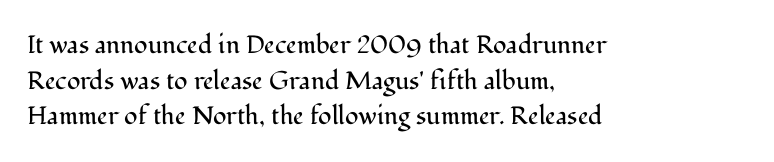
{"italic": "no", "bold": "no", "underline": "no", "align": "left", "line_spacing": "normal", "line_spacing_ratio": 1.43, "letter_spacing": "normal", "letter_spacing_em": 0.0, "glyph_px": 25}
